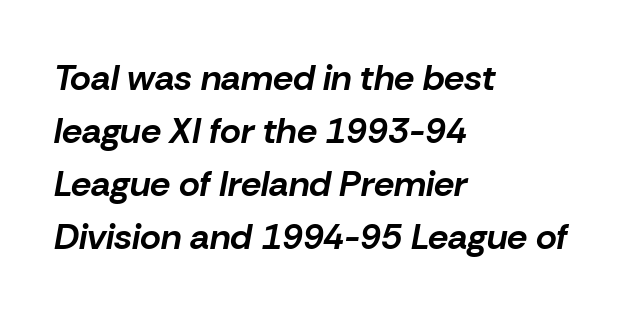
The image shows 36 px bold type, italic (leaning right); set left-aligned, normal line spacing (1.47x), normal letter spacing, not underlined; low stroke contrast and a medium x-height.
